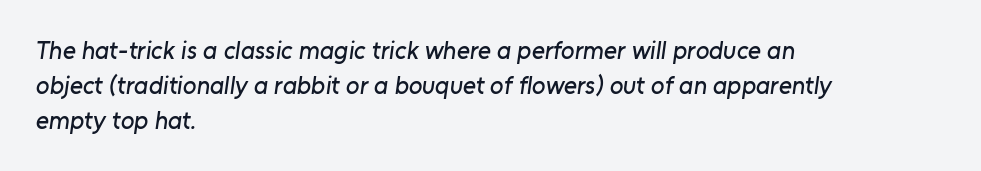
{"underline": "no", "align": "left", "line_spacing": "normal", "line_spacing_ratio": 1.4, "letter_spacing": "normal", "letter_spacing_em": 0.0, "glyph_px": 25}
